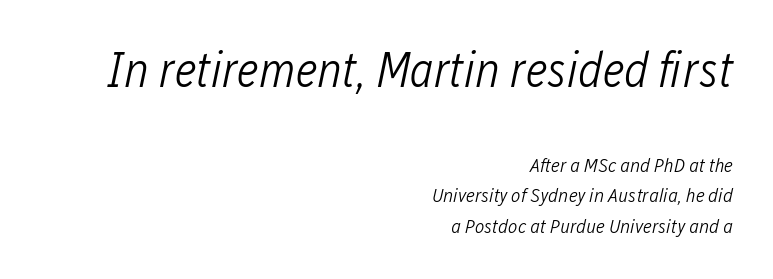
Q: Is the text bold? A: No.
Q: Is the text italic (slanted)? A: Yes, it leans right by about 12 degrees.
Q: Is the text underlined? A: No.
Q: How is the paragraph aligned? A: Right-aligned.
Q: Is the spacing between letters normal or unusually wide? A: Normal.
Q: Is the spacing between lines tight, normal or loose? A: Normal.
Q: Which block of text is set in a larger size, the first (top) or the second (bottom)? A: The first (top) one.
Q: Width (condensed, normal, or wide)? A: Condensed.
Q: Stroke contrast? A: Low.
Q: x-height? A: Medium.
Q: Monospaced? A: No.
